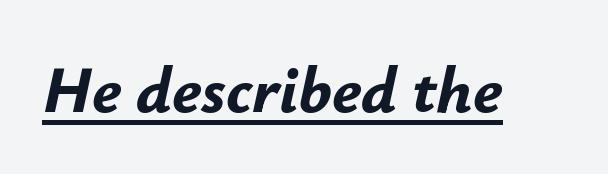
{"italic": "yes", "lean": "right", "slant_degrees": 12, "bold": "yes", "weight": "bold", "width": "normal", "stroke_contrast": "low", "x_height": "small", "monospaced": "no", "underline": "yes", "letter_spacing": "normal", "letter_spacing_em": 0.0, "glyph_px": 66}
